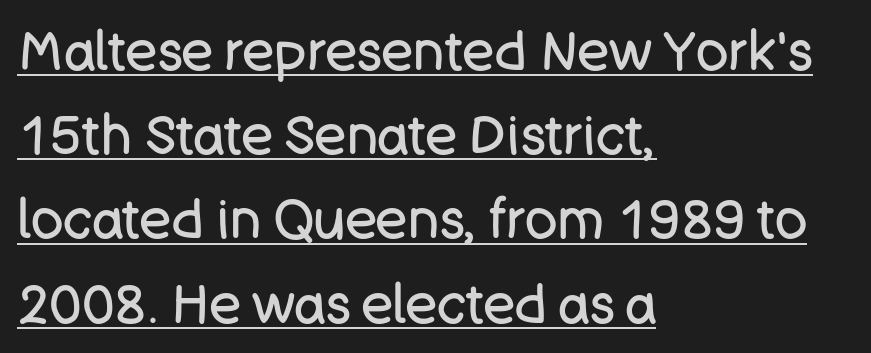
The passage shown is not bold in any degree. Spacing between characters is what you'd get straight out of the box. Posture: straight, roman, zero tilt. Spacing verdict: proportional, widths tailored to each character. Whoever set this chose a conventional vertical rhythm.
